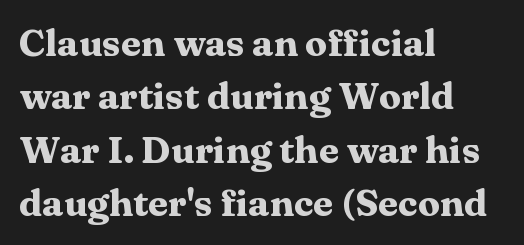
Q: Is the text bold? A: Yes.
Q: Is the text italic (slanted)? A: No, it is upright.
Q: Is the typeface a serif or a sans-serif typeface? A: Serif.
Q: Is the text underlined? A: No.
Q: How is the paragraph aligned? A: Left-aligned.
Q: Is the spacing between letters normal or unusually wide? A: Normal.
Q: Is the spacing between lines tight, normal or loose? A: Normal.
Q: Width (condensed, normal, or wide)? A: Wide.
Q: Stroke contrast? A: Medium.
Q: x-height? A: Medium.
Q: Monospaced? A: No.
